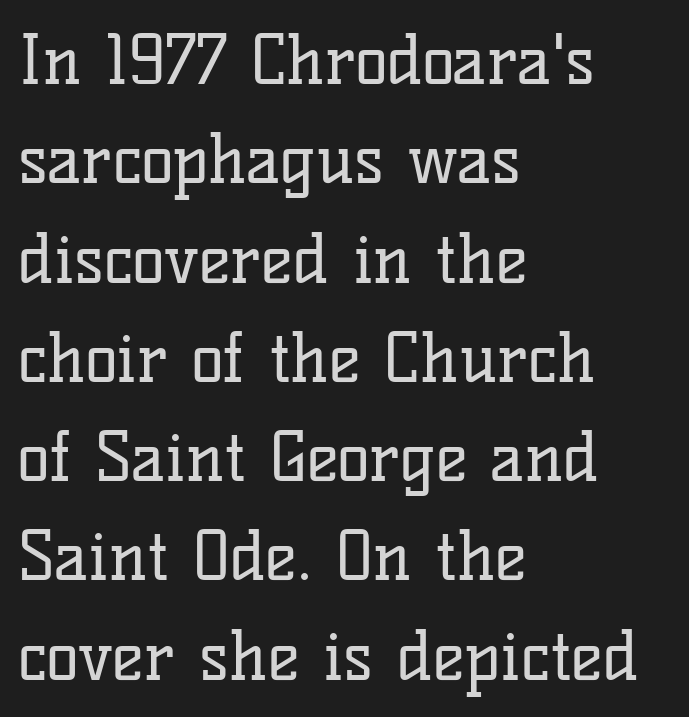
Q: Is the text bold? A: No.
Q: Is the text italic (slanted)? A: No, it is upright.
Q: Is the typeface a serif or a sans-serif typeface? A: Serif.
Q: Is the text underlined? A: No.
Q: How is the paragraph aligned? A: Left-aligned.
Q: Is the spacing between letters normal or unusually wide? A: Normal.
Q: Is the spacing between lines tight, normal or loose? A: Normal.
Q: Width (condensed, normal, or wide)? A: Normal.
Q: Stroke contrast? A: Low.
Q: x-height? A: Medium.
Q: Monospaced? A: No.
